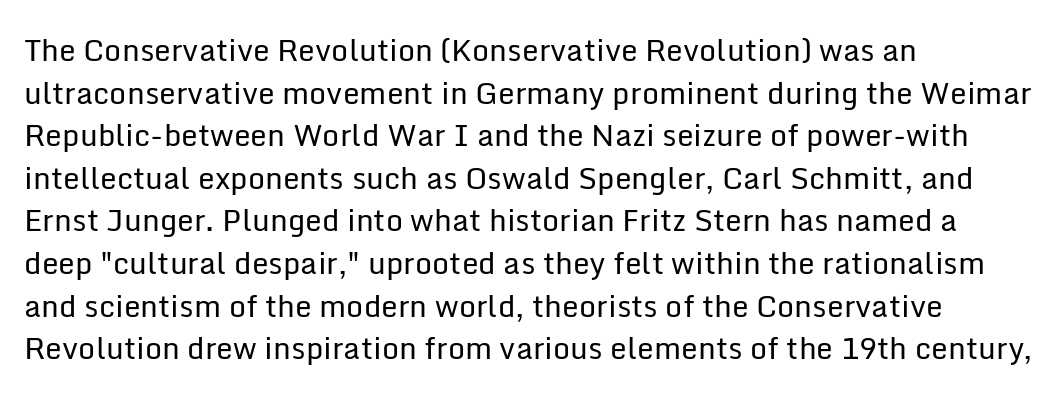
{"serif": "no", "italic": "no", "bold": "no", "weight": "regular", "width": "normal", "stroke_contrast": "low", "x_height": "medium", "monospaced": "no", "underline": "no", "align": "left", "line_spacing": "normal", "line_spacing_ratio": 1.42, "letter_spacing": "normal", "letter_spacing_em": 0.0, "glyph_px": 30}
